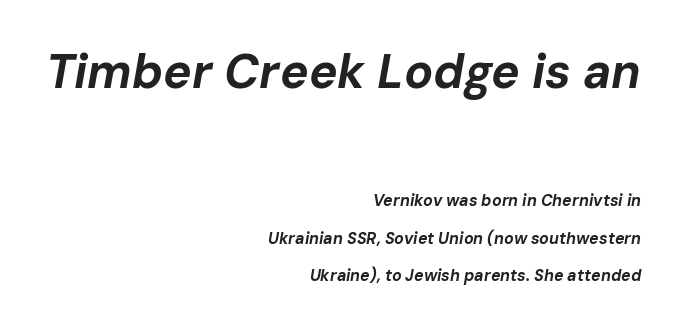
Q: Is the text bold? A: Yes.
Q: Is the text italic (slanted)? A: Yes, it leans right by about 10 degrees.
Q: Is the text underlined? A: No.
Q: How is the paragraph aligned? A: Right-aligned.
Q: Is the spacing between letters normal or unusually wide? A: Normal.
Q: Is the spacing between lines tight, normal or loose? A: Loose.
Q: Which block of text is set in a larger size, the first (top) or the second (bottom)? A: The first (top) one.
Q: Width (condensed, normal, or wide)? A: Normal.
Q: Stroke contrast? A: Low.
Q: x-height? A: Medium.
Q: Monospaced? A: No.
